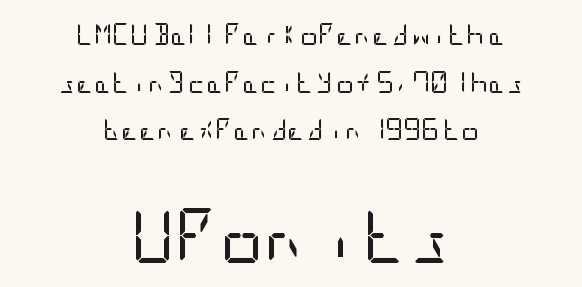
Q: Is the text bold? A: No.
Q: Is the text italic (slanted)? A: No, it is upright.
Q: Is the typeface a serif or a sans-serif typeface? A: Sans-serif.
Q: Is the text underlined? A: No.
Q: How is the paragraph aligned? A: Centered.
Q: Is the spacing between letters normal or unusually wide? A: Normal.
Q: Is the spacing between lines tight, normal or loose? A: Loose.
Q: Which block of text is set in a larger size, the first (top) or the second (bottom)? A: The second (bottom) one.
Q: Width (condensed, normal, or wide)? A: Condensed.
Q: Stroke contrast? A: Low.
Q: x-height? A: Large.
